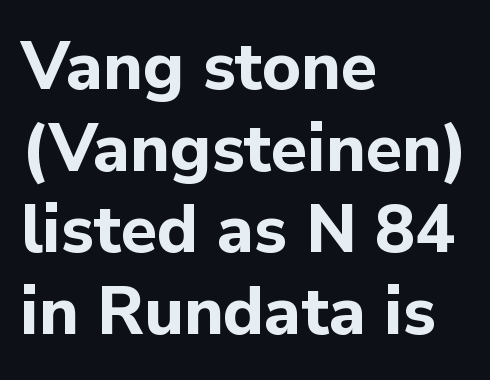
{"serif": "no", "italic": "no", "bold": "yes", "weight": "bold", "width": "normal", "stroke_contrast": "low", "x_height": "medium", "monospaced": "no", "underline": "no", "align": "left", "line_spacing_ratio": 1.22, "letter_spacing": "normal", "letter_spacing_em": 0.0, "glyph_px": 67}
